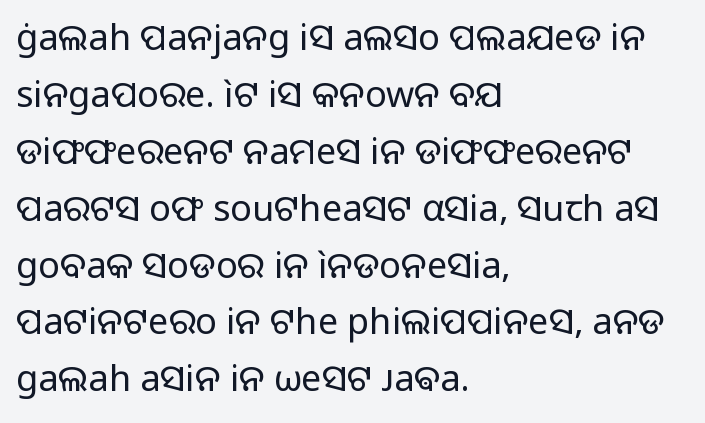
{"serif": "no", "italic": "no", "bold": "no", "weight": "regular", "width": "normal", "stroke_contrast": "low", "x_height": "medium", "monospaced": "no", "underline": "no", "align": "left", "line_spacing": "normal", "line_spacing_ratio": 1.58, "letter_spacing": "normal", "letter_spacing_em": 0.0, "glyph_px": 36}
